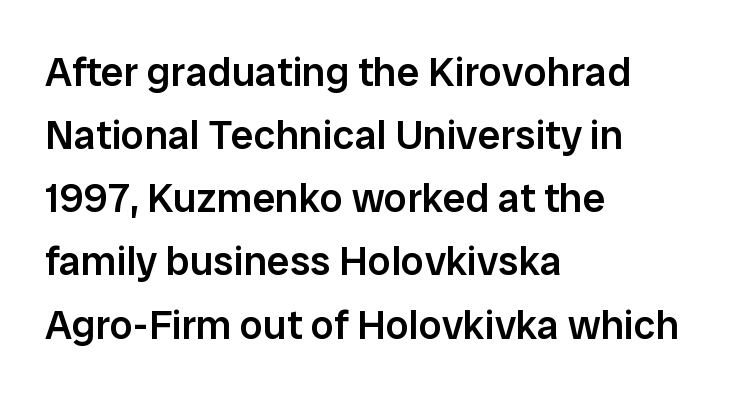
Q: Is the text bold? A: Semi-bold.
Q: Is the text italic (slanted)? A: No, it is upright.
Q: Is the typeface a serif or a sans-serif typeface? A: Sans-serif.
Q: Is the text underlined? A: No.
Q: How is the paragraph aligned? A: Left-aligned.
Q: Is the spacing between letters normal or unusually wide? A: Normal.
Q: Is the spacing between lines tight, normal or loose? A: Normal.
Q: Width (condensed, normal, or wide)? A: Normal.
Q: Stroke contrast? A: Low.
Q: x-height? A: Medium.
Q: Monospaced? A: No.
